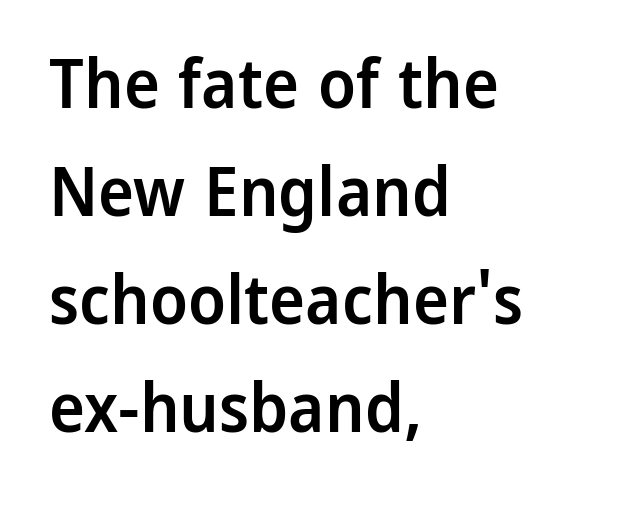
A typesetter would call this zero additional tracking. To sum up the face: it is a sans, with no serifs. The glyphs have the mass of a demibold cut, below bold. Anything drawn beneath the words? Only blank space.
